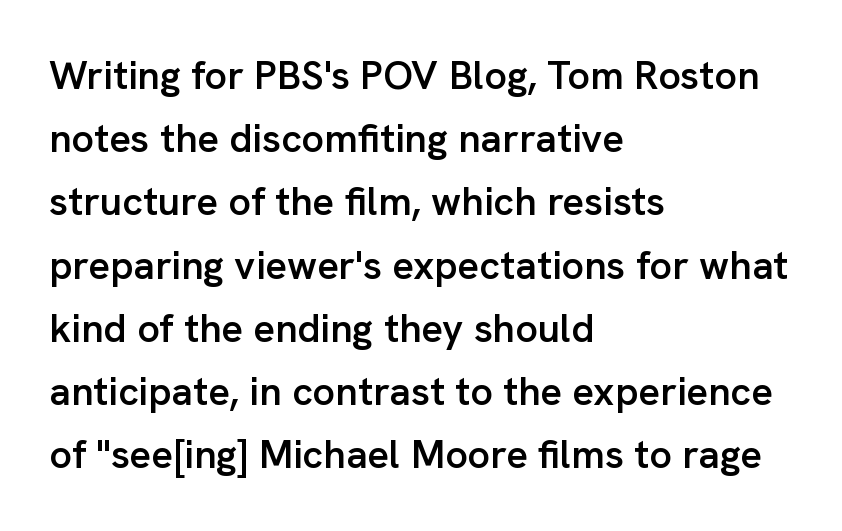
Alignment: flush left. Has an underline been added? It has not. The letterforms sit shoulder to shoulder at normal distance. Spacing verdict: proportional, widths tailored to each character. Reading down the column, the eye jumps a familiar distance to each next line. The type sits square on the baseline with zero lean.
